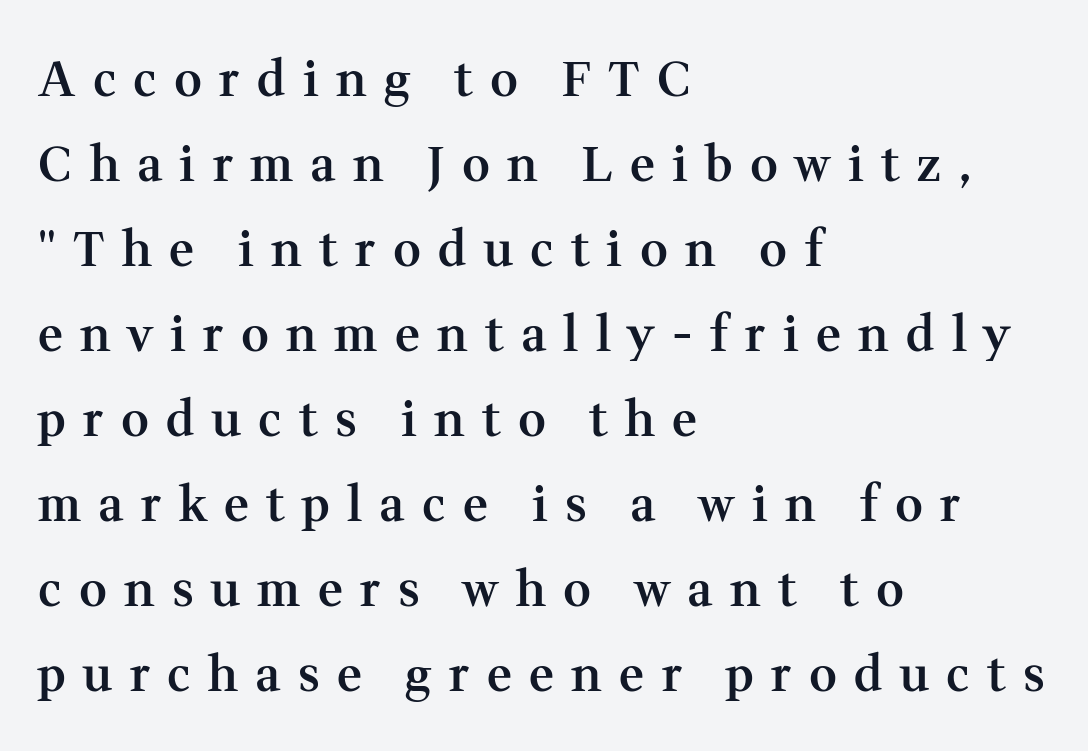
Q: Is the text bold? A: Semi-bold.
Q: Is the text italic (slanted)? A: No, it is upright.
Q: Is the typeface a serif or a sans-serif typeface? A: Serif.
Q: Is the text underlined? A: No.
Q: How is the paragraph aligned? A: Left-aligned.
Q: Is the spacing between letters normal or unusually wide? A: Unusually wide.
Q: Width (condensed, normal, or wide)? A: Normal.
Q: Stroke contrast? A: Medium.
Q: x-height? A: Medium.
Q: Monospaced? A: No.
